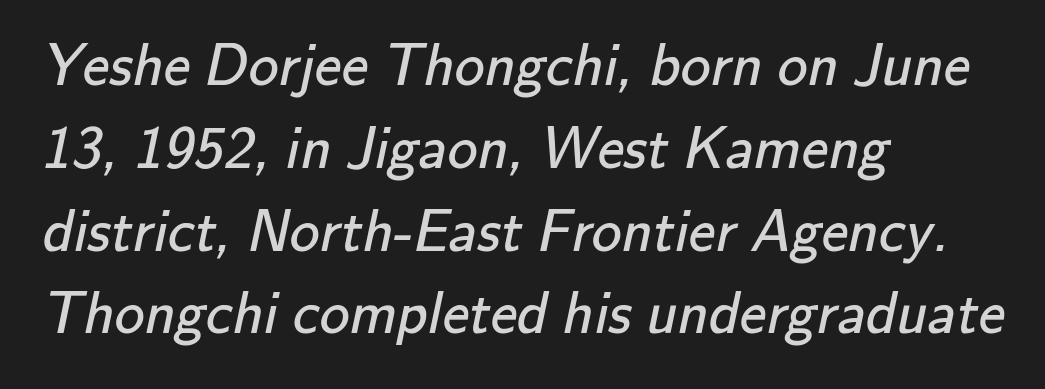
{"serif": "no", "bold": "no", "weight": "regular", "width": "normal", "stroke_contrast": "low", "x_height": "small", "monospaced": "no", "underline": "no", "align": "left", "line_spacing": "normal", "line_spacing_ratio": 1.38, "letter_spacing": "normal", "letter_spacing_em": 0.0, "glyph_px": 60}
